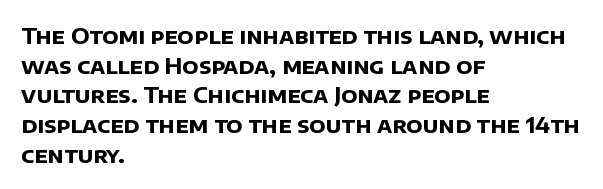
Q: Is the text bold? A: Yes.
Q: Is the text underlined? A: No.
Q: How is the paragraph aligned? A: Left-aligned.
Q: Is the spacing between letters normal or unusually wide? A: Normal.
Q: Is the spacing between lines tight, normal or loose? A: Normal.
